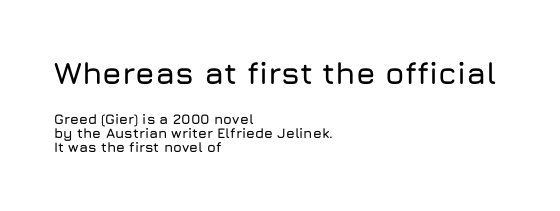
The image shows 31 px sans-serif type, upright; set left-aligned, tight line spacing (1.01x), normal letter spacing, not underlined; the first (top) block is 2.21x larger; low stroke contrast and a medium x-height.
